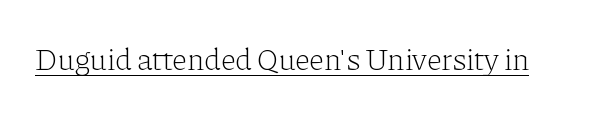
The image shows 31 px light serif type, upright; set normal letter spacing, underlined; low stroke contrast and a medium x-height.
